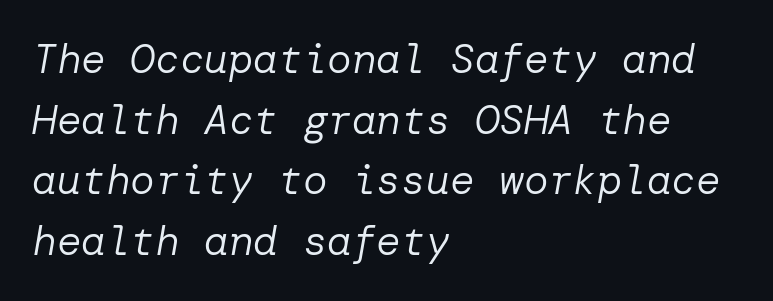
{"italic": "yes", "lean": "right", "slant_degrees": 10, "bold": "no", "weight": "regular", "width": "normal", "stroke_contrast": "low", "x_height": "medium", "underline": "no", "align": "left", "line_spacing": "normal", "line_spacing_ratio": 1.48, "letter_spacing": "normal", "letter_spacing_em": 0.0, "glyph_px": 41}
